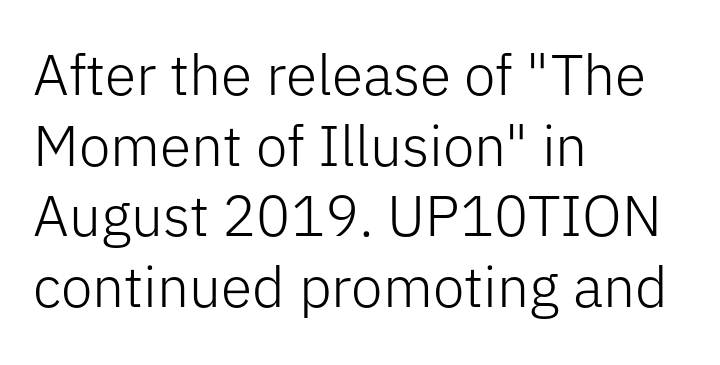
The image shows 57 px light sans-serif type, upright; set left-aligned, line spacing 1.24x, normal letter spacing, not underlined; low stroke contrast and a medium x-height.
